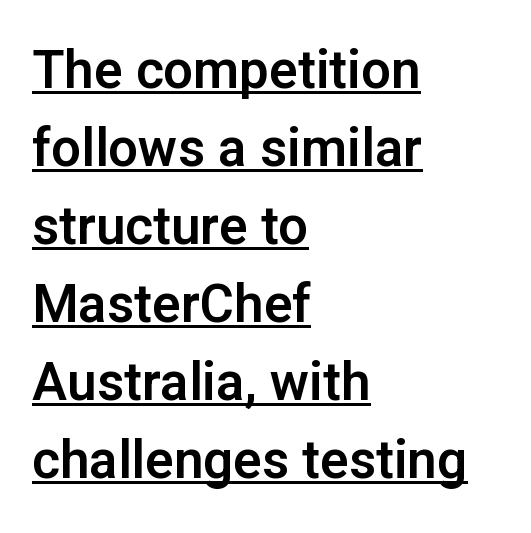
The image shows 53 px sans-serif type, upright; set left-aligned, normal line spacing (1.47x), normal letter spacing, underlined; low stroke contrast and a medium x-height.
